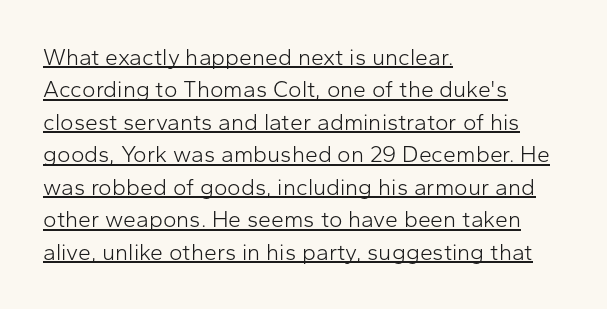
Q: Is the text bold? A: No.
Q: Is the text italic (slanted)? A: No, it is upright.
Q: Is the text underlined? A: Yes.
Q: How is the paragraph aligned? A: Left-aligned.
Q: Is the spacing between letters normal or unusually wide? A: Normal.
Q: Is the spacing between lines tight, normal or loose? A: Normal.
